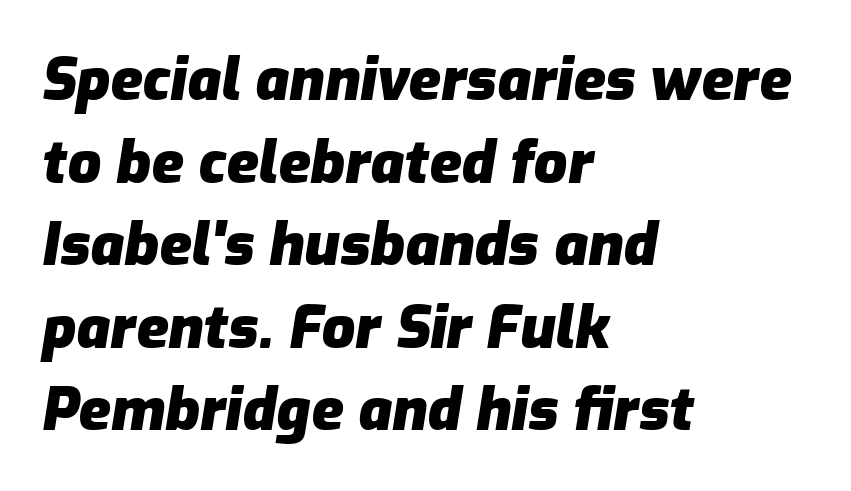
In terms of leading, this rendering sits right in the middle. The specimen reads as italic at a glance. Is the block centered? No — it sits flush against the left margin. The letters are bold, with thick, heavy strokes.
